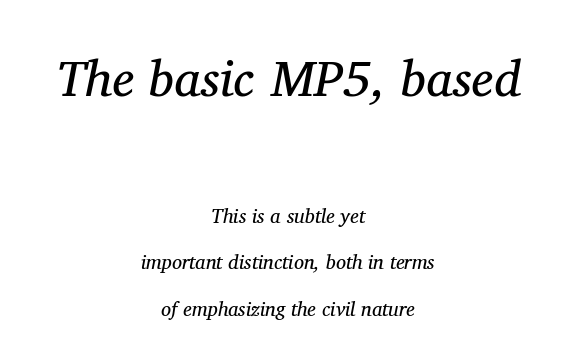
Q: Is the text bold? A: No.
Q: Is the text italic (slanted)? A: Yes, it leans right by about 11 degrees.
Q: Is the typeface a serif or a sans-serif typeface? A: Serif.
Q: Is the text underlined? A: No.
Q: How is the paragraph aligned? A: Centered.
Q: Is the spacing between letters normal or unusually wide? A: Normal.
Q: Is the spacing between lines tight, normal or loose? A: Loose.
Q: Which block of text is set in a larger size, the first (top) or the second (bottom)? A: The first (top) one.
Q: Width (condensed, normal, or wide)? A: Normal.
Q: Stroke contrast? A: Medium.
Q: x-height? A: Medium.
Q: Monospaced? A: No.
